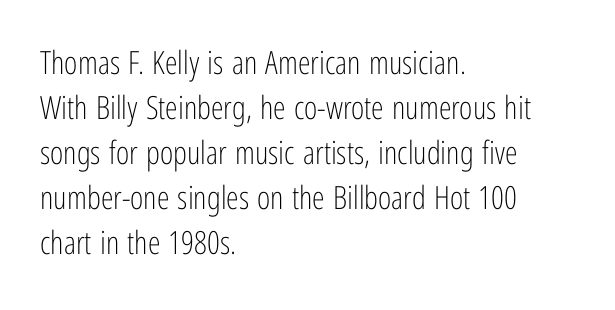
Q: Is the text bold? A: No.
Q: Is the text italic (slanted)? A: No, it is upright.
Q: Is the typeface a serif or a sans-serif typeface? A: Sans-serif.
Q: Is the text underlined? A: No.
Q: How is the paragraph aligned? A: Left-aligned.
Q: Is the spacing between letters normal or unusually wide? A: Normal.
Q: Is the spacing between lines tight, normal or loose? A: Normal.
Q: Width (condensed, normal, or wide)? A: Condensed.
Q: Stroke contrast? A: Low.
Q: x-height? A: Medium.
Q: Monospaced? A: No.
